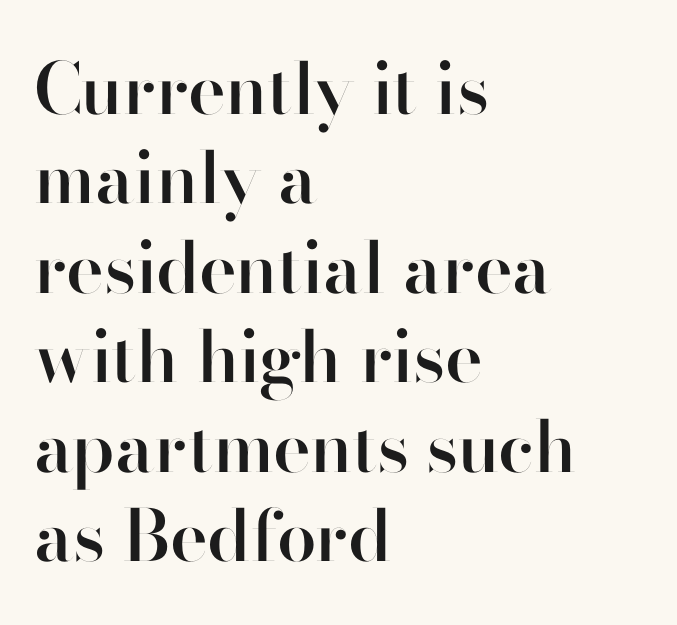
The image shows 71 px semibold sans-serif type, upright; set left-aligned, normal line spacing (1.26x), normal letter spacing, not underlined; high stroke contrast and a small x-height.
